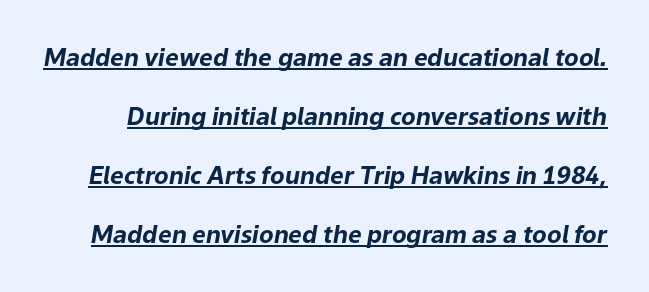
Here the glyphs are tracked normally, forming tight word shapes. Interline gaps are noticeably wide in this sample. This is heavy type, rendered in bold. The glyphs are accompanied by a horizontal stroke just below them.
